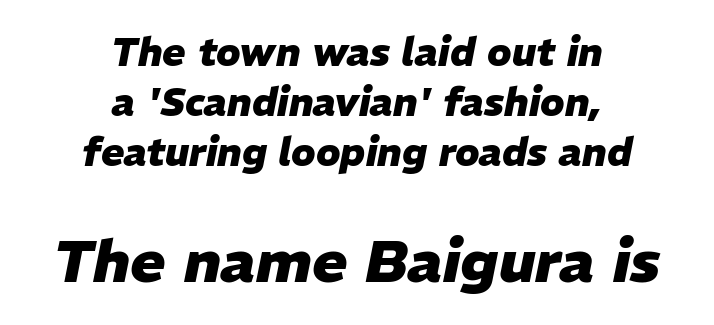
The image shows 59 px heavy type, italic (leaning right); set centered, normal line spacing (1.28x), normal letter spacing, not underlined; the second (bottom) block is 1.51x larger; low stroke contrast and a medium x-height.
